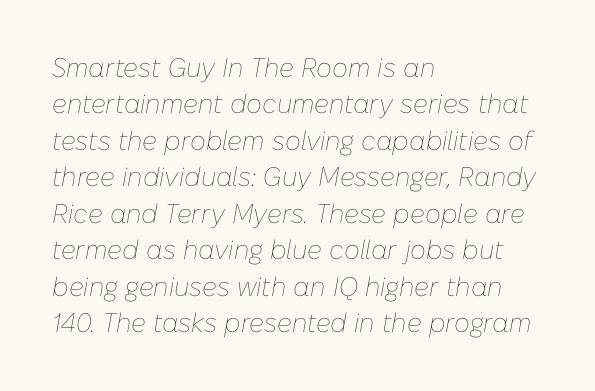
The rendering keeps characters at their native spacing. Heaviness? Minimal to ordinary, like unemphasized prose. Students, observe: this is what conventionally led text looks like. There's an unmistakable incline to the writing here. Horizontally, the lines are justified to the leading edge only. Has an underline been added? It has not.
